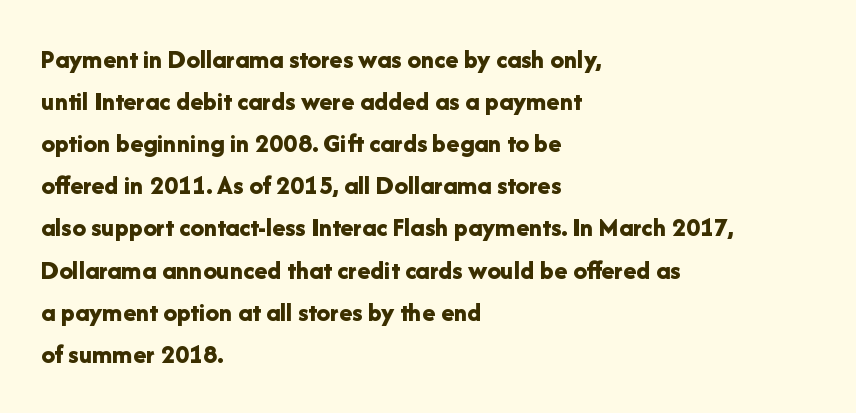
Nothing unusual about the tracking: characters are spaced as the font intends. Layout note: lines flush left. Does the lettering tilt? It doesn't — this is upright. The characters look thick and weighty, a clear bold. If you measured baseline to baseline, you'd find a middling distance. Underlining? Definitely not there.
